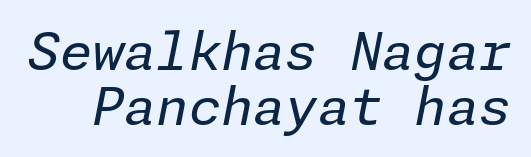
Underlining? Definitely not there. The type is set solid horizontally, with unmodified tracking. Bold? No — there's no thickening of the strokes. The leading is snug, giving the passage a crowded texture. When letters slant like this, we call the style italic.
